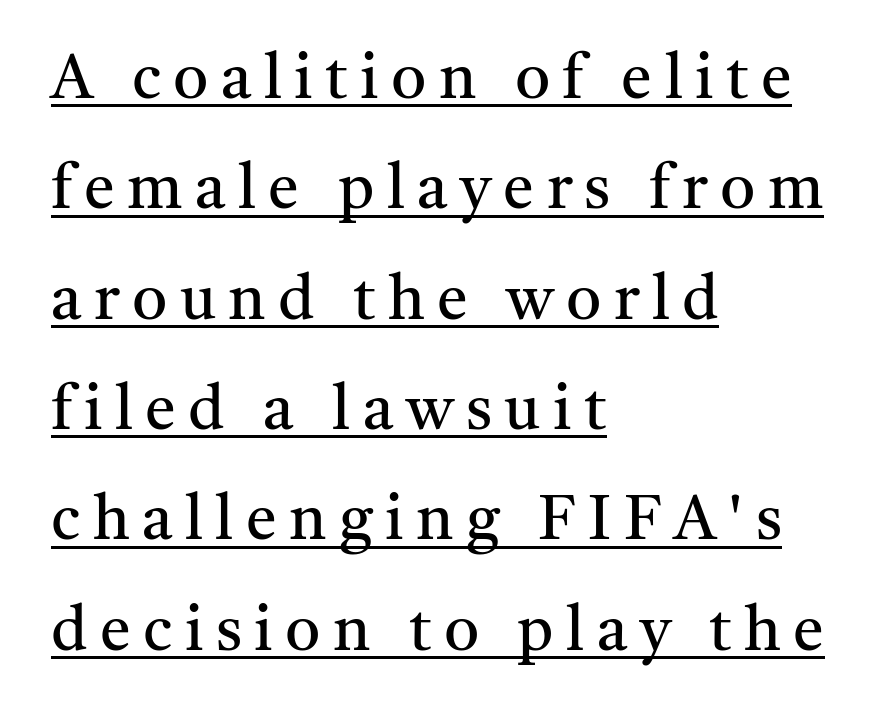
The image shows 62 px regular-weight serif type, upright; set left-aligned, line spacing 1.78x, unusually wide letter spacing (+0.2 em), underlined; medium stroke contrast and a medium x-height.
